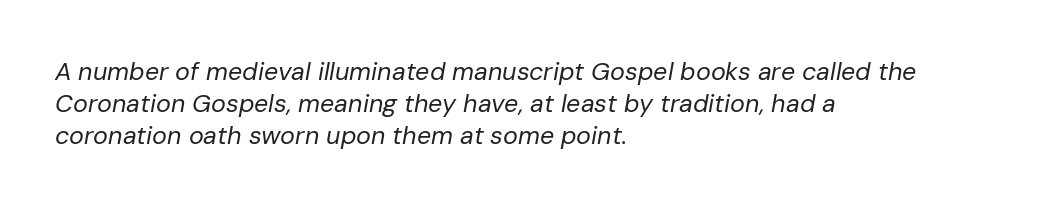
{"italic": "yes", "lean": "right", "slant_degrees": 10, "bold": "no", "underline": "no", "align": "left", "line_spacing": "normal", "line_spacing_ratio": 1.28, "letter_spacing": "normal", "letter_spacing_em": 0.0, "glyph_px": 25}
